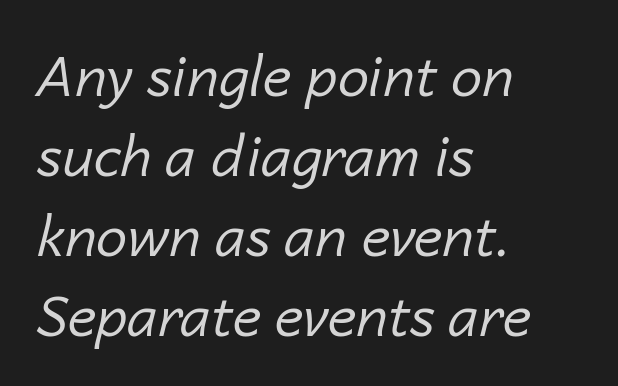
Q: Is the text bold? A: No.
Q: Is the text italic (slanted)? A: Yes, it leans right by about 14 degrees.
Q: Is the text underlined? A: No.
Q: How is the paragraph aligned? A: Left-aligned.
Q: Is the spacing between letters normal or unusually wide? A: Normal.
Q: Is the spacing between lines tight, normal or loose? A: Normal.
Q: Width (condensed, normal, or wide)? A: Normal.
Q: Stroke contrast? A: Low.
Q: x-height? A: Medium.
Q: Monospaced? A: No.
